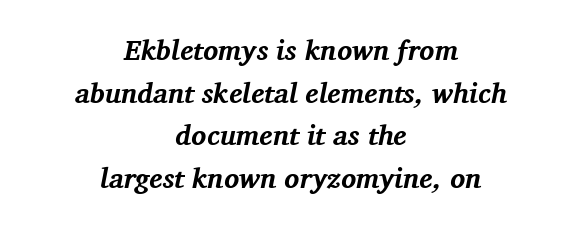
The image shows 28 px bold serif type, italic (leaning right); set centered, normal line spacing (1.52x), normal letter spacing, not underlined; medium stroke contrast and a medium x-height.
